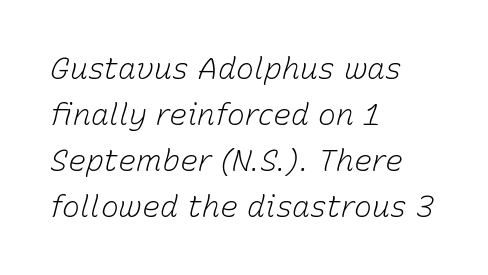
Q: Is the text bold? A: No.
Q: Is the text italic (slanted)? A: Yes, it leans right by about 15 degrees.
Q: Is the text underlined? A: No.
Q: How is the paragraph aligned? A: Left-aligned.
Q: Is the spacing between letters normal or unusually wide? A: Normal.
Q: Is the spacing between lines tight, normal or loose? A: Normal.
Q: Width (condensed, normal, or wide)? A: Normal.
Q: Stroke contrast? A: Low.
Q: x-height? A: Medium.
Q: Monospaced? A: No.
